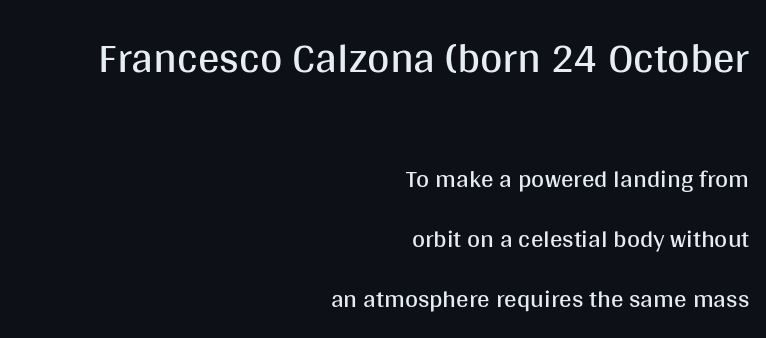
Layout note: lines flush right. Each letter keeps its own natural width here, so spacing adapts to shape. Caption: face not bold, strokes unweighted. The vertical gap from one line to the next is large.
